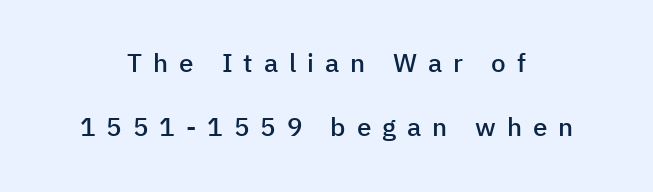
Q: Is the text bold? A: Semi-bold.
Q: Is the text italic (slanted)? A: No, it is upright.
Q: Is the text underlined? A: No.
Q: How is the paragraph aligned? A: Centered.
Q: Is the spacing between letters normal or unusually wide? A: Unusually wide.
Q: Is the spacing between lines tight, normal or loose? A: Loose.
